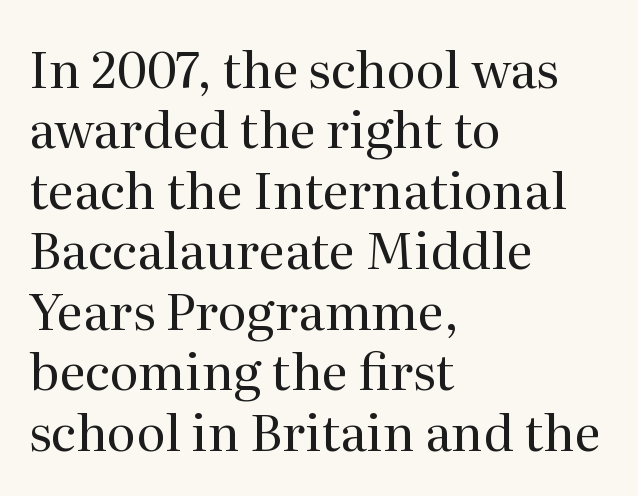
The image shows 50 px regular-weight serif type, upright; set left-aligned, line spacing 1.21x, normal letter spacing, not underlined; medium stroke contrast and a medium x-height.
